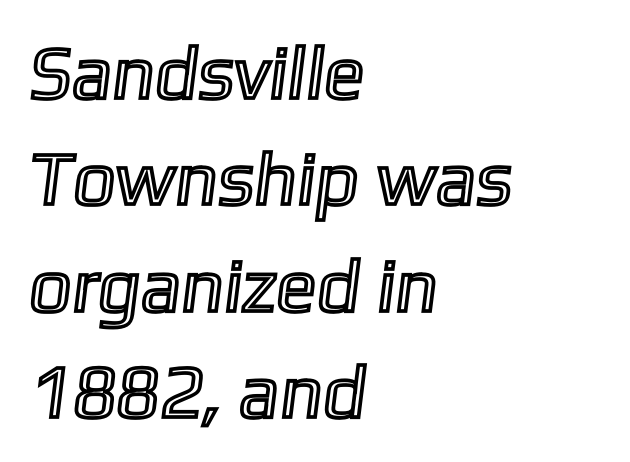
The specimen omits any rule beneath the text block's lines. This sample has the flowing, uneven cadence of proportional lettering. Normally led — the rows are evenly, conventionally spaced. A classic flush-left, rag-right setting is used for this passage. The letterforms sit shoulder to shoulder at normal distance.
